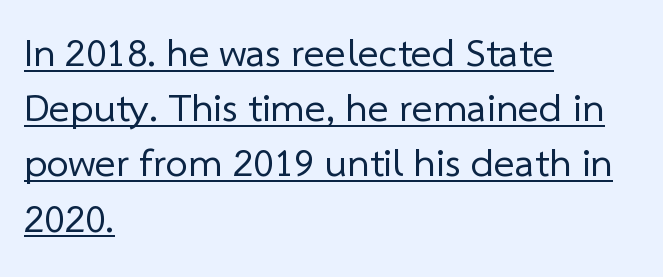
Q: Is the text bold? A: No.
Q: Is the typeface a serif or a sans-serif typeface? A: Sans-serif.
Q: Is the text underlined? A: Yes.
Q: How is the paragraph aligned? A: Left-aligned.
Q: Is the spacing between letters normal or unusually wide? A: Normal.
Q: Is the spacing between lines tight, normal or loose? A: Normal.
Q: Width (condensed, normal, or wide)? A: Normal.
Q: Stroke contrast? A: Low.
Q: x-height? A: Medium.
Q: Monospaced? A: No.
